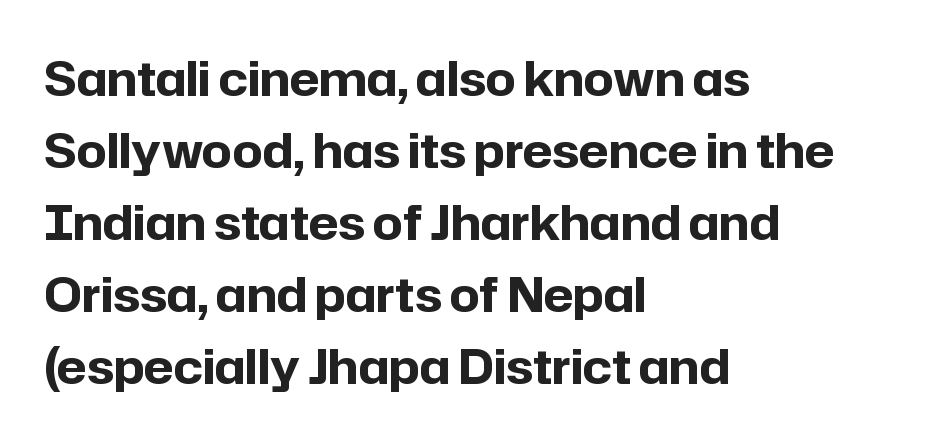
{"serif": "no", "italic": "no", "bold": "yes", "weight": "bold", "width": "normal", "stroke_contrast": "low", "x_height": "medium", "monospaced": "no", "underline": "no", "align": "left", "line_spacing": "normal", "line_spacing_ratio": 1.53, "letter_spacing": "normal", "letter_spacing_em": 0.0, "glyph_px": 47}
